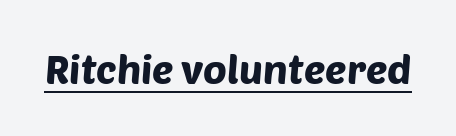
Q: Is the typeface a serif or a sans-serif typeface? A: Sans-serif.
Q: Is the text underlined? A: Yes.
Q: Is the spacing between letters normal or unusually wide? A: Normal.
Q: Width (condensed, normal, or wide)? A: Normal.
Q: Stroke contrast? A: Low.
Q: x-height? A: Large.
Q: Monospaced? A: No.
